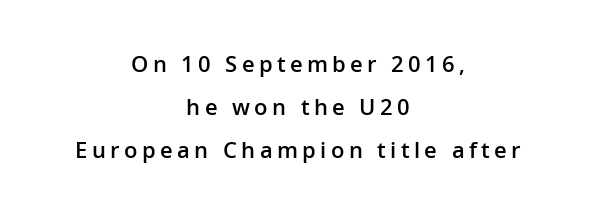
Caption: expanded tracking, letters set apart. Widely set lines give the paragraph a tall, airy silhouette. Nope, not italic — everything's standing straight. Words float on clear page, feet unadorned. Horizontally, the lines are justified to the midpoint only.
